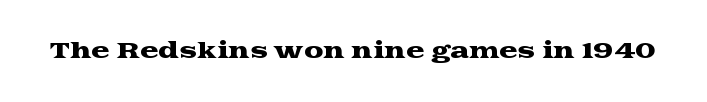
{"italic": "no", "underline": "no", "letter_spacing": "normal", "letter_spacing_em": 0.0, "glyph_px": 22}
